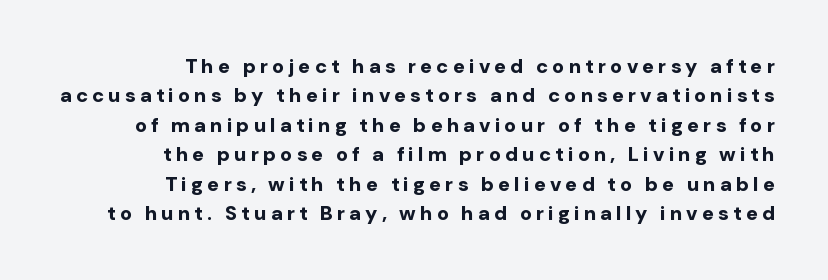
Q: Is the text bold? A: Yes.
Q: Is the text italic (slanted)? A: No, it is upright.
Q: Is the text underlined? A: No.
Q: How is the paragraph aligned? A: Right-aligned.
Q: Is the spacing between letters normal or unusually wide? A: Unusually wide.
Q: Is the spacing between lines tight, normal or loose? A: Normal.
